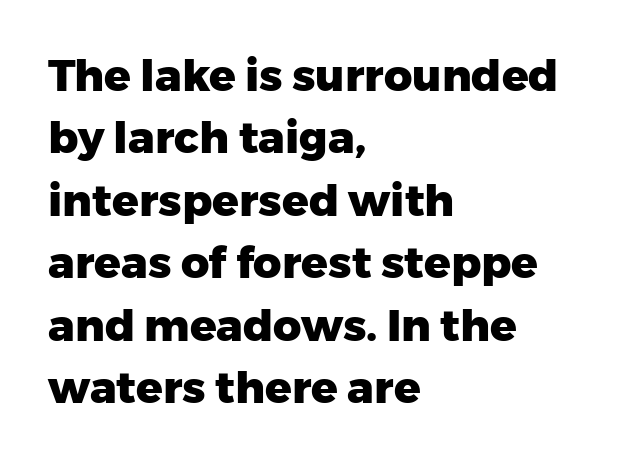
The image shows 44 px heavy sans-serif type, upright; set left-aligned, normal line spacing (1.42x), normal letter spacing, not underlined; low stroke contrast and a medium x-height.
